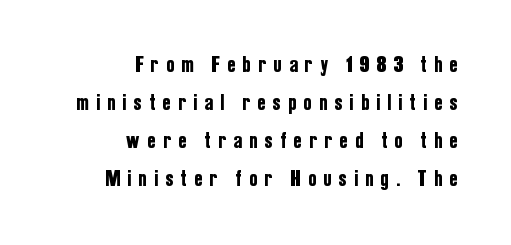
The image shows 23 px text type, upright; set right-aligned, normal line spacing (1.65x), unusually wide letter spacing (+0.34 em), not underlined.
